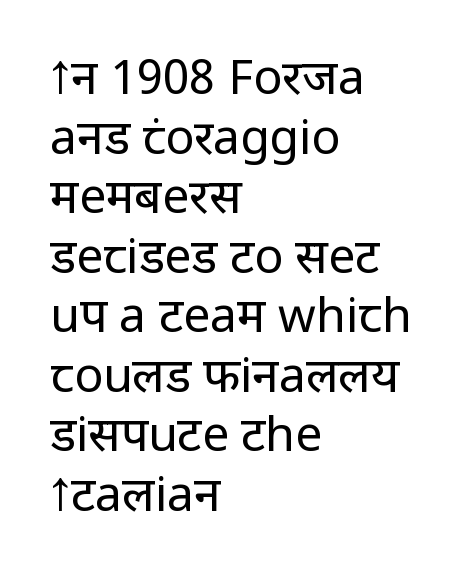
Does extra space separate the letters? No, they use regular spacing. Serif or sans? Sans — the stroke terminals are bare. The rendering uses natural spacing where letterforms have individual widths. The string is rendered with underlining switched off. Stems and bowls with no extra thickness — not bold.
